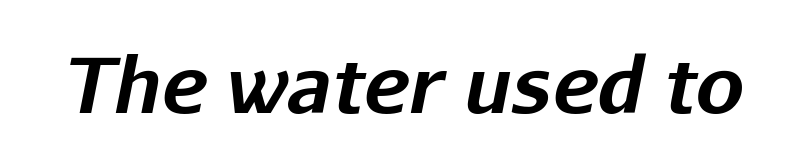
Strokes here are thick enough to call this a true bold. Spacing verdict: proportional, widths tailored to each character. The rendering keeps characters at their native spacing. The area under the type is left untouched. Quick note: italic.
